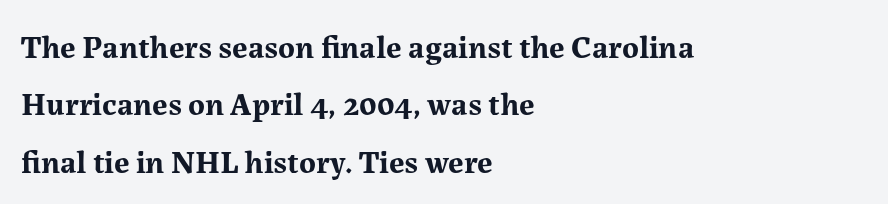
Q: Is the text bold? A: Yes.
Q: Is the text italic (slanted)? A: No, it is upright.
Q: Is the typeface a serif or a sans-serif typeface? A: Serif.
Q: Is the text underlined? A: No.
Q: How is the paragraph aligned? A: Left-aligned.
Q: Is the spacing between letters normal or unusually wide? A: Normal.
Q: Width (condensed, normal, or wide)? A: Normal.
Q: Stroke contrast? A: Medium.
Q: x-height? A: Medium.
Q: Monospaced? A: No.
